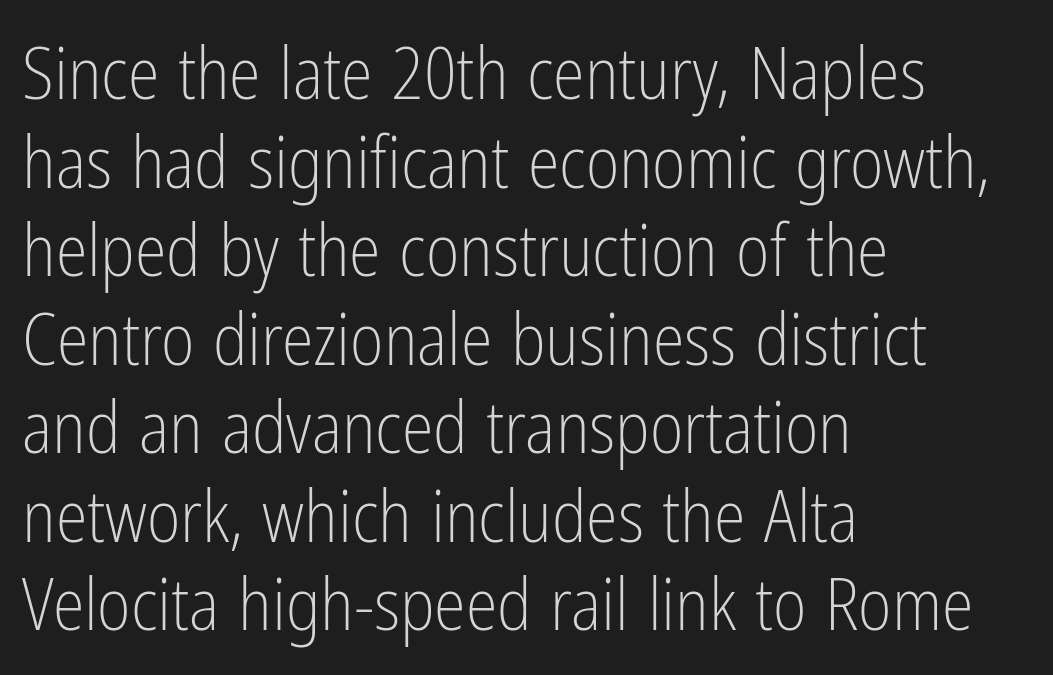
{"serif": "no", "italic": "no", "bold": "no", "weight": "light", "width": "condensed", "stroke_contrast": "low", "x_height": "medium", "monospaced": "no", "underline": "no", "align": "left", "line_spacing_ratio": 1.23, "letter_spacing": "normal", "letter_spacing_em": 0.0, "glyph_px": 72}
